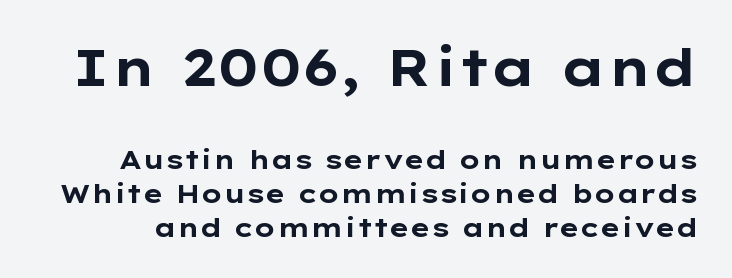
The image shows 52 px bold, wide sans-serif type, upright; set normal line spacing (1.3x), normal letter spacing, not underlined; the first (top) block is 2.0x larger; low stroke contrast and a medium x-height.
